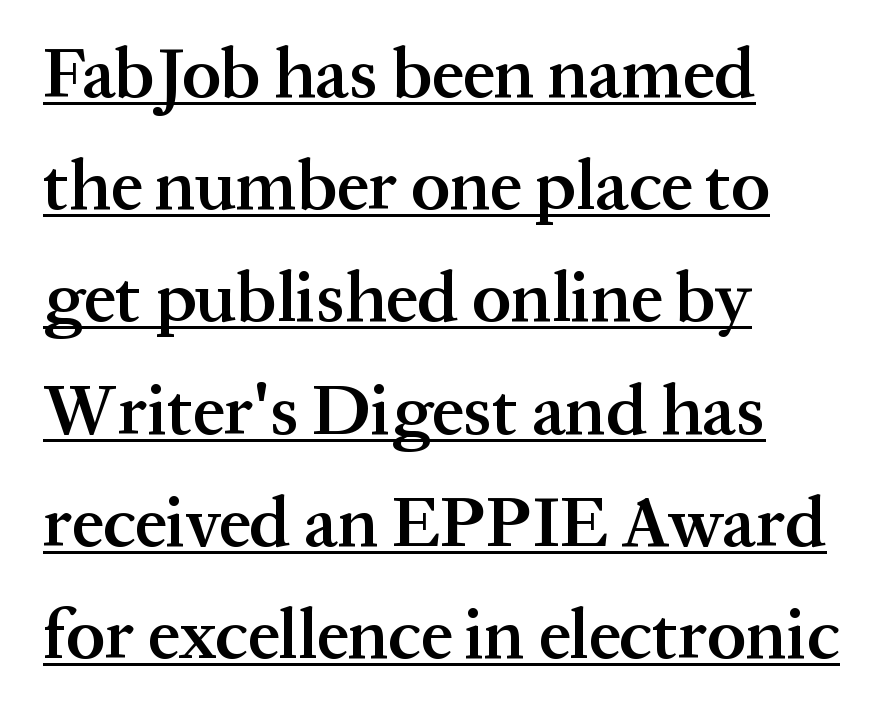
{"serif": "yes", "italic": "no", "bold": "semi", "weight": "semibold", "width": "normal", "stroke_contrast": "medium", "x_height": "medium", "monospaced": "no", "underline": "yes", "align": "left", "line_spacing": "normal", "line_spacing_ratio": 1.58, "letter_spacing": "normal", "letter_spacing_em": 0.0, "glyph_px": 71}
